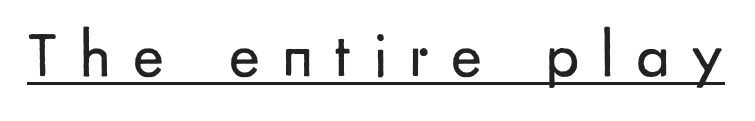
There is plenty of visible air inserted between adjacent glyphs. Nope, no serifs anywhere on these letters. The face used here is proportionally spaced, like ordinary book or web type. Students, observe the line beneath the letters — that is underlining.
